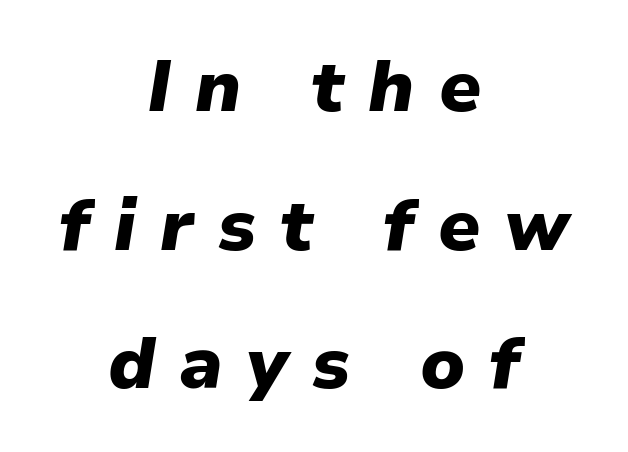
{"italic": "yes", "lean": "right", "slant_degrees": 9, "bold": "yes", "weight": "heavy", "width": "normal", "stroke_contrast": "low", "x_height": "medium", "monospaced": "no", "underline": "no", "align": "center", "line_spacing": "loose", "line_spacing_ratio": 1.9, "letter_spacing": "wide", "letter_spacing_em": 0.33, "glyph_px": 73}
